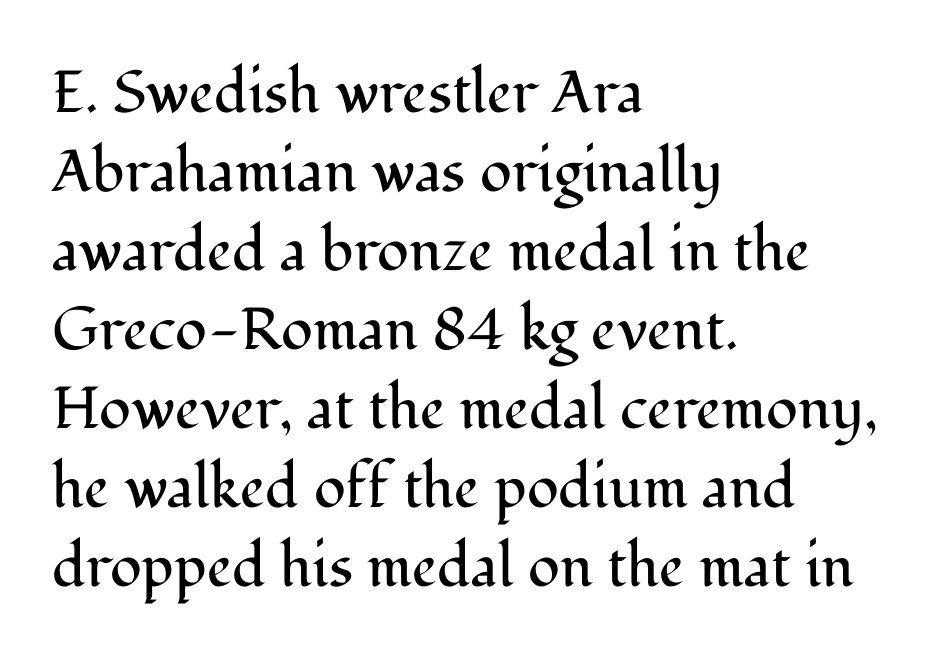
The passage shown is typed in a proportional face where columns would drift. Reading down the column, the eye jumps a familiar distance to each next line. The words here are not underlined. Standard letterfit; no display-style spreading of the glyphs.
